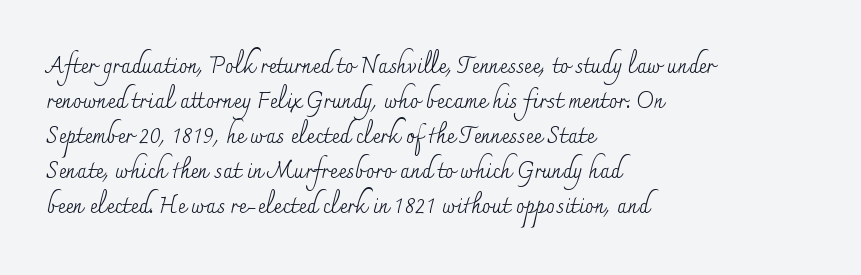
{"bold": "no", "underline": "no", "align": "left", "line_spacing": "normal", "line_spacing_ratio": 1.59, "letter_spacing": "normal", "letter_spacing_em": 0.0, "glyph_px": 22}
